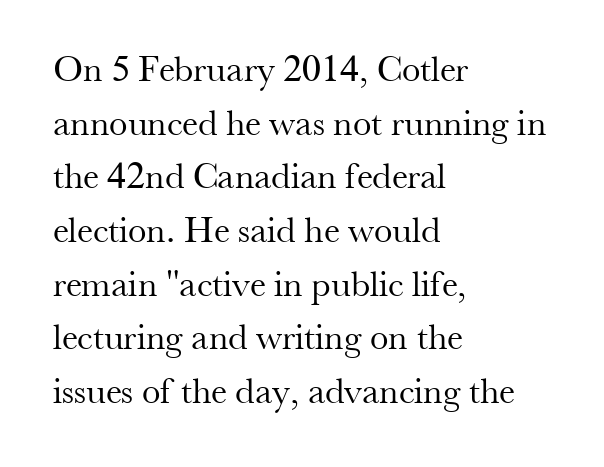
Q: Is the text bold? A: No.
Q: Is the text italic (slanted)? A: No, it is upright.
Q: Is the typeface a serif or a sans-serif typeface? A: Serif.
Q: Is the text underlined? A: No.
Q: How is the paragraph aligned? A: Left-aligned.
Q: Is the spacing between letters normal or unusually wide? A: Normal.
Q: Is the spacing between lines tight, normal or loose? A: Normal.
Q: Width (condensed, normal, or wide)? A: Normal.
Q: Stroke contrast? A: Medium.
Q: x-height? A: Small.
Q: Monospaced? A: No.
